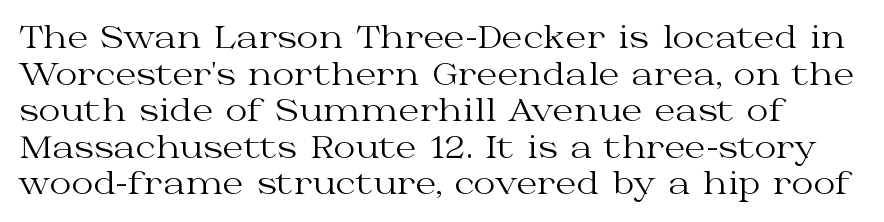
This reads as an unemphasized weight, regular at the heaviest. These lines were composed using upright roman letters. The face used here is proportionally spaced, like ordinary book or web type. Unmarked baselines from the first word to the last.
